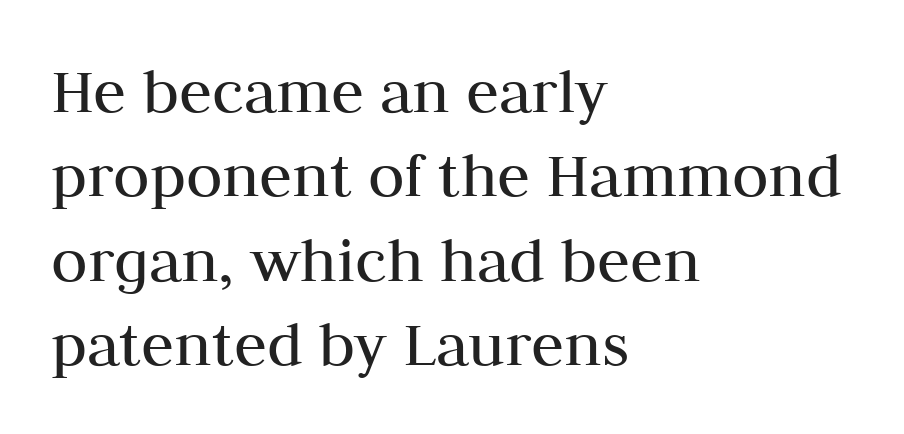
{"serif": "yes", "italic": "no", "bold": "no", "weight": "regular", "width": "normal", "stroke_contrast": "medium", "x_height": "medium", "monospaced": "no", "underline": "no", "align": "left", "line_spacing": "normal", "line_spacing_ratio": 1.26, "letter_spacing": "normal", "letter_spacing_em": 0.0, "glyph_px": 67}
